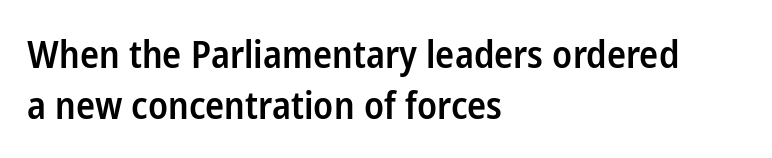
Q: Is the text bold? A: Semi-bold.
Q: Is the text italic (slanted)? A: No, it is upright.
Q: Is the typeface a serif or a sans-serif typeface? A: Sans-serif.
Q: Is the text underlined? A: No.
Q: How is the paragraph aligned? A: Left-aligned.
Q: Is the spacing between letters normal or unusually wide? A: Normal.
Q: Is the spacing between lines tight, normal or loose? A: Normal.
Q: Width (condensed, normal, or wide)? A: Condensed.
Q: Stroke contrast? A: Low.
Q: x-height? A: Medium.
Q: Monospaced? A: No.
